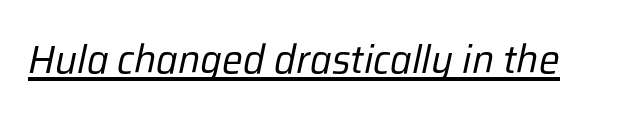
Like a heading marked for emphasis, these lines bear an underscore. This sample uses an oblique cut, with every glyph tilted off the vertical. Short note: letters normally spaced. No extra ink here — the face is not bold. Do the characters align in a grid? No, the font is proportional.
